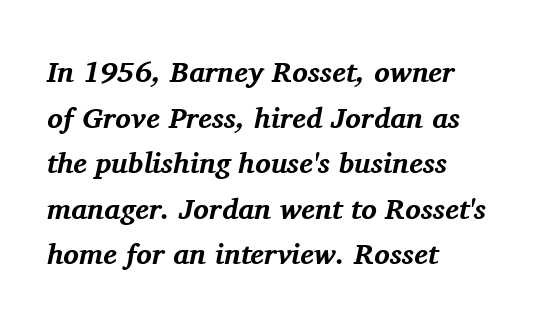
The rendering uses a moderate line-height, typical for paragraphs. Type without underlining. Font category for this specimen: serif. There's an unmistakable incline to the writing here. Words appear dense and cohesive because spacing is normal.
